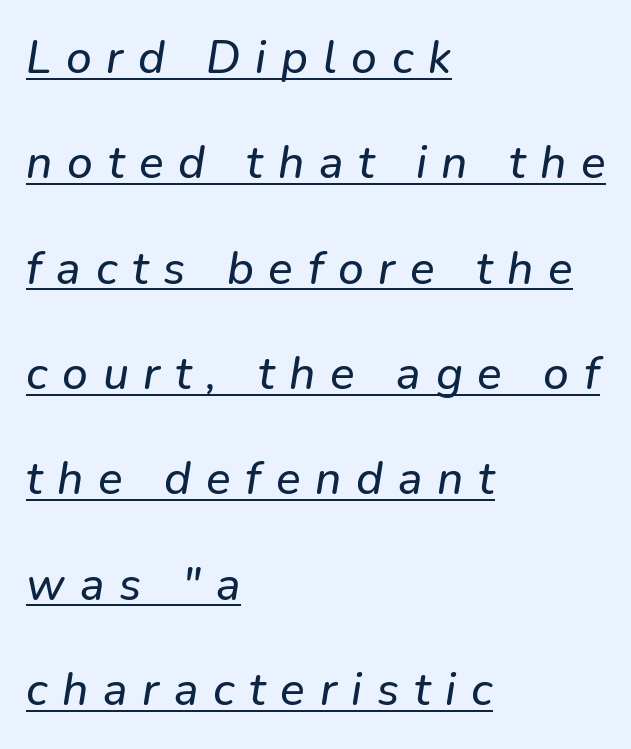
{"serif": "no", "width": "normal", "stroke_contrast": "low", "x_height": "medium", "monospaced": "no", "underline": "yes", "align": "left", "line_spacing": "loose", "line_spacing_ratio": 2.29, "letter_spacing": "wide", "letter_spacing_em": 0.32, "glyph_px": 46}
